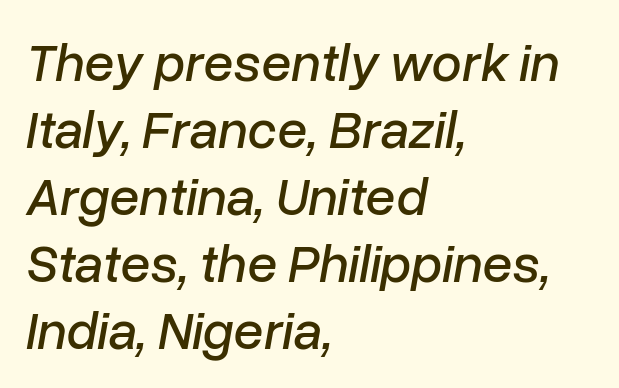
{"italic": "yes", "lean": "right", "slant_degrees": 10, "width": "normal", "stroke_contrast": "low", "x_height": "medium", "monospaced": "no", "underline": "no", "align": "left", "line_spacing_ratio": 1.24, "letter_spacing": "normal", "letter_spacing_em": 0.0, "glyph_px": 54}
